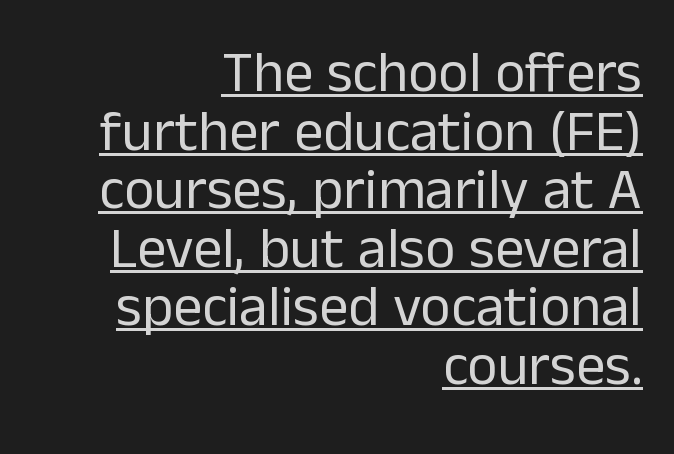
The image shows 58 px regular-weight sans-serif type, upright; set right-aligned, tight line spacing (1.01x), normal letter spacing, underlined; low stroke contrast and a medium x-height.
